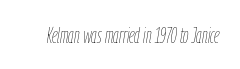
Q: Is the text bold? A: No.
Q: Is the text italic (slanted)? A: Yes, it leans right by about 9 degrees.
Q: Is the text underlined? A: No.
Q: Is the spacing between letters normal or unusually wide? A: Normal.
